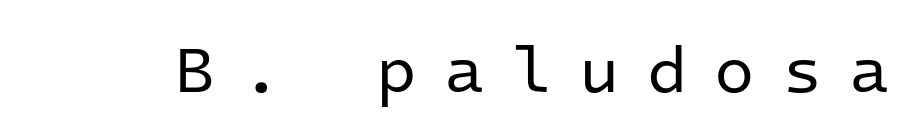
Q: Is the text bold? A: No.
Q: Is the text italic (slanted)? A: No, it is upright.
Q: Is the typeface a serif or a sans-serif typeface? A: Sans-serif.
Q: Is the text underlined? A: No.
Q: Is the spacing between letters normal or unusually wide? A: Unusually wide.
Q: Width (condensed, normal, or wide)? A: Normal.
Q: Stroke contrast? A: Low.
Q: x-height? A: Medium.
Q: Monospaced? A: Yes.
